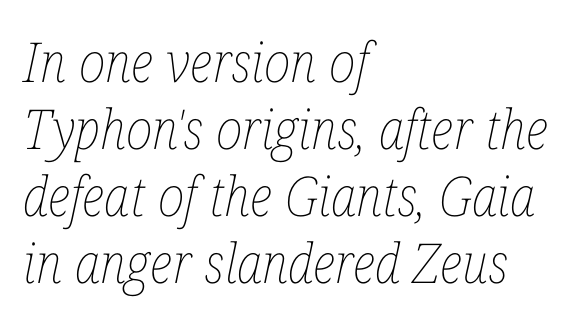
{"italic": "yes", "lean": "right", "slant_degrees": 12, "bold": "no", "weight": "thin", "width": "condensed", "stroke_contrast": "low", "x_height": "medium", "monospaced": "no", "underline": "no", "align": "left", "line_spacing_ratio": 1.22, "letter_spacing": "normal", "letter_spacing_em": 0.0, "glyph_px": 55}
